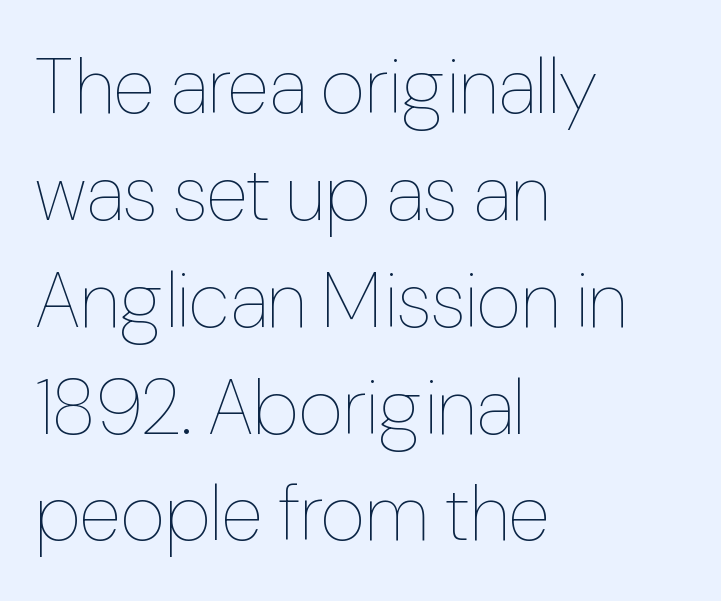
Letters rest on an invisible, unmarked baseline. Caption: standard tracking, unaltered. The typeface has the unassuming heft of standard copy or less. The type sits square on the baseline with zero lean. Line starts are locked; line ends wander. Is this a fixed-width face? No — the glyphs have proportional, varying widths.
